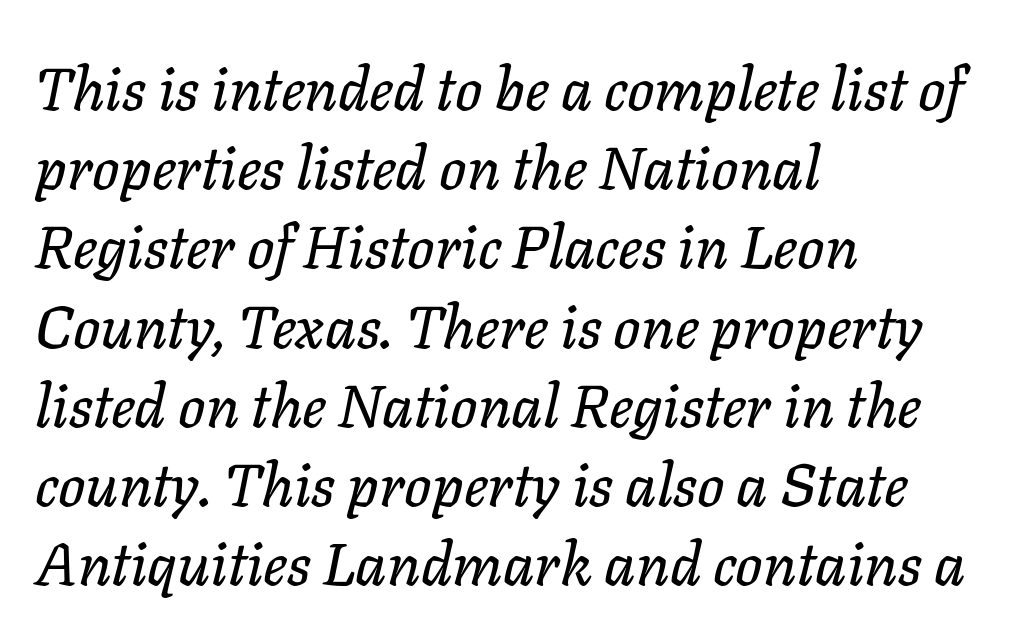
Q: Is the text italic (slanted)? A: Yes, it leans right by about 11 degrees.
Q: Is the text underlined? A: No.
Q: How is the paragraph aligned? A: Left-aligned.
Q: Is the spacing between letters normal or unusually wide? A: Normal.
Q: Is the spacing between lines tight, normal or loose? A: Normal.
Q: Width (condensed, normal, or wide)? A: Normal.
Q: Stroke contrast? A: Low.
Q: x-height? A: Medium.
Q: Monospaced? A: No.
